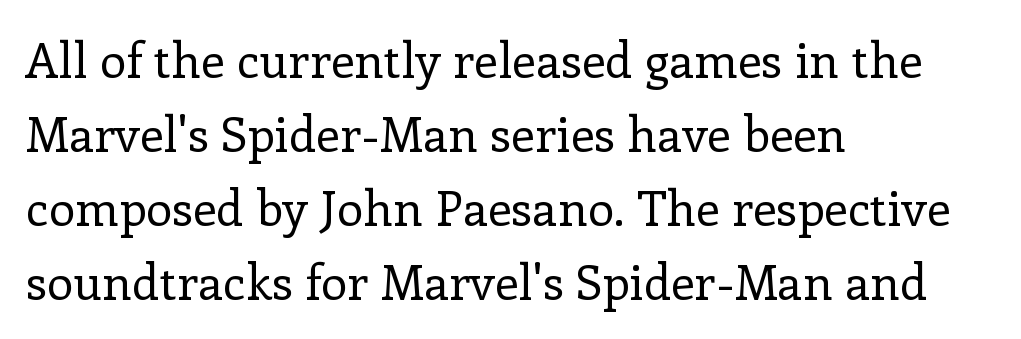
The image shows 48 px regular-weight serif type, upright; set left-aligned, normal line spacing (1.54x), normal letter spacing, not underlined; low stroke contrast and a medium x-height.
